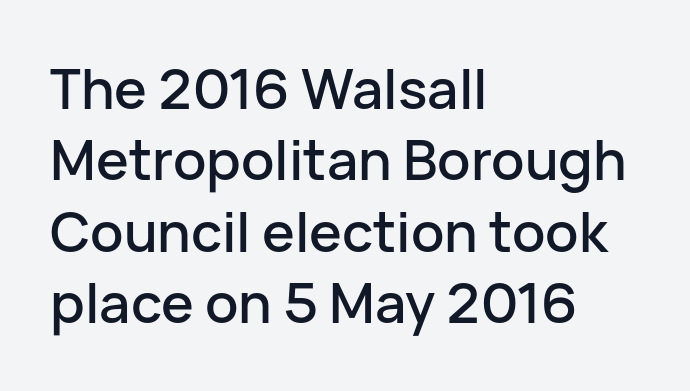
{"serif": "no", "italic": "no", "width": "normal", "stroke_contrast": "low", "x_height": "medium", "monospaced": "no", "underline": "no", "align": "left", "line_spacing": "normal", "line_spacing_ratio": 1.3, "letter_spacing": "normal", "letter_spacing_em": 0.0, "glyph_px": 55}
